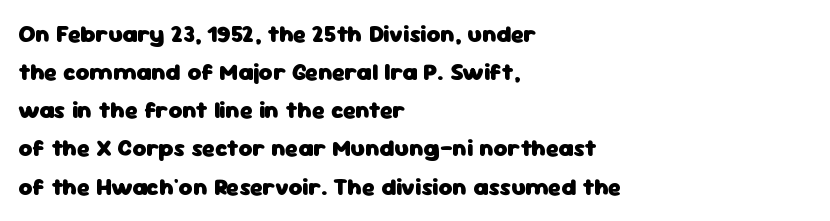
Q: Is the text bold? A: Yes.
Q: Is the text italic (slanted)? A: No, it is upright.
Q: Is the text underlined? A: No.
Q: How is the paragraph aligned? A: Left-aligned.
Q: Is the spacing between letters normal or unusually wide? A: Normal.
Q: Is the spacing between lines tight, normal or loose? A: Normal.
